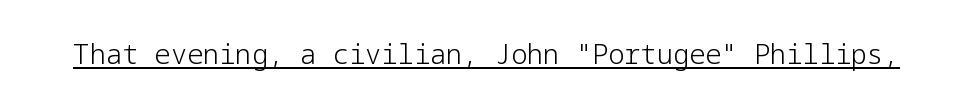
{"italic": "no", "bold": "no", "underline": "yes", "letter_spacing": "normal", "letter_spacing_em": 0.0, "glyph_px": 27}
